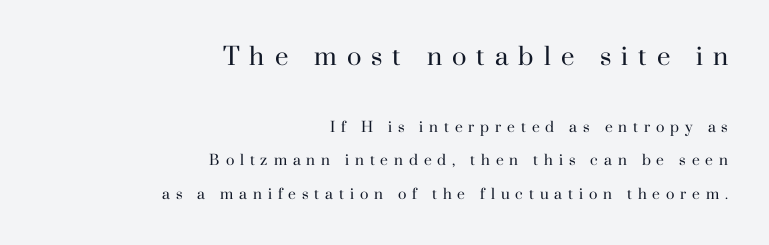
Q: Is the text bold? A: No.
Q: Is the text italic (slanted)? A: No, it is upright.
Q: Is the text underlined? A: No.
Q: How is the paragraph aligned? A: Right-aligned.
Q: Is the spacing between letters normal or unusually wide? A: Unusually wide.
Q: Is the spacing between lines tight, normal or loose? A: Loose.
Q: Which block of text is set in a larger size, the first (top) or the second (bottom)? A: The first (top) one.
